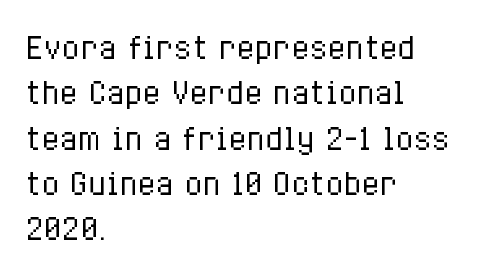
The image shows 30 px regular-weight, condensed type, upright; set left-aligned, normal line spacing (1.51x), normal letter spacing, not underlined; low stroke contrast and a medium x-height.
